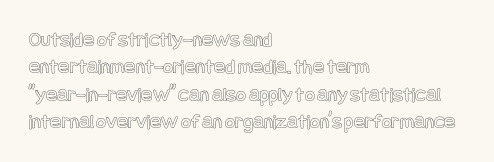
The image shows 21 px text type, upright; set left-aligned, normal line spacing (1.3x), normal letter spacing, not underlined.
